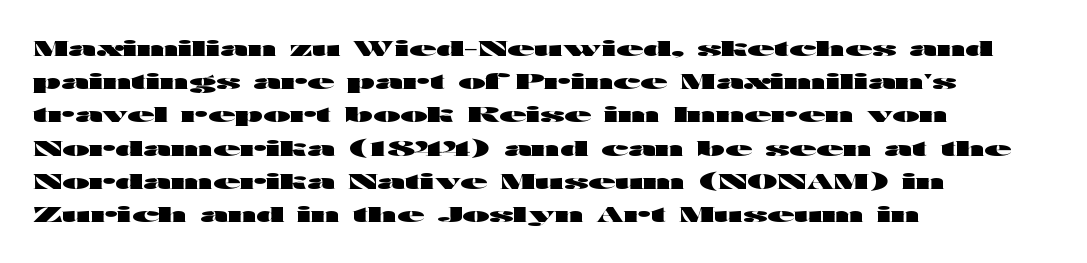
{"italic": "no", "bold": "yes", "underline": "no", "align": "left", "line_spacing": "normal", "line_spacing_ratio": 1.51, "letter_spacing": "normal", "letter_spacing_em": 0.0, "glyph_px": 22}
